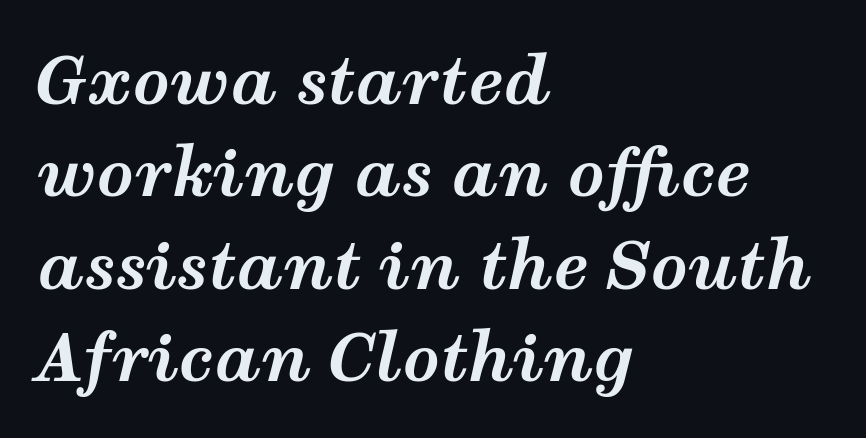
{"italic": "yes", "lean": "right", "slant_degrees": 12, "bold": "yes", "weight": "bold", "width": "wide", "stroke_contrast": "medium", "x_height": "medium", "monospaced": "no", "underline": "no", "align": "left", "line_spacing": "normal", "line_spacing_ratio": 1.42, "letter_spacing": "normal", "letter_spacing_em": 0.0, "glyph_px": 65}
